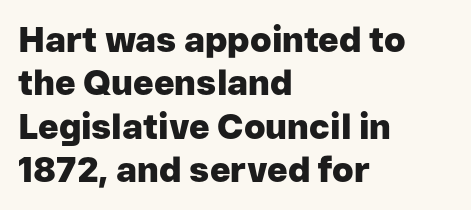
Q: Is the text bold? A: Yes.
Q: Is the text italic (slanted)? A: No, it is upright.
Q: Is the typeface a serif or a sans-serif typeface? A: Sans-serif.
Q: Is the text underlined? A: No.
Q: How is the paragraph aligned? A: Left-aligned.
Q: Is the spacing between letters normal or unusually wide? A: Normal.
Q: Width (condensed, normal, or wide)? A: Normal.
Q: Stroke contrast? A: Low.
Q: x-height? A: Medium.
Q: Monospaced? A: No.
